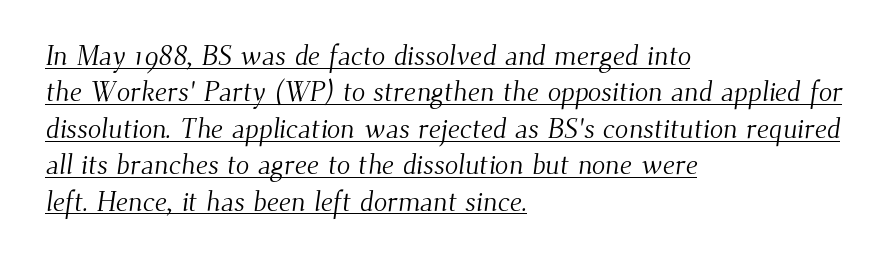
Q: Is the text bold? A: No.
Q: Is the typeface a serif or a sans-serif typeface? A: Serif.
Q: Is the text underlined? A: Yes.
Q: How is the paragraph aligned? A: Left-aligned.
Q: Is the spacing between letters normal or unusually wide? A: Normal.
Q: Is the spacing between lines tight, normal or loose? A: Normal.
Q: Width (condensed, normal, or wide)? A: Normal.
Q: Stroke contrast? A: Medium.
Q: x-height? A: Small.
Q: Monospaced? A: No.
